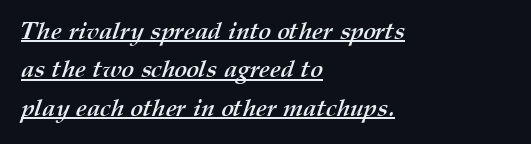
The image shows 24 px bold type; set left-aligned, normal line spacing (1.6x), normal letter spacing, underlined.
